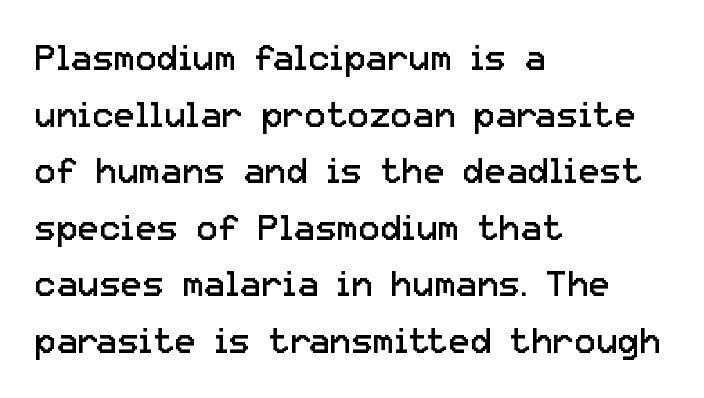
Q: Is the text bold? A: No.
Q: Is the text italic (slanted)? A: No, it is upright.
Q: Is the typeface a serif or a sans-serif typeface? A: Sans-serif.
Q: Is the text underlined? A: No.
Q: How is the paragraph aligned? A: Left-aligned.
Q: Is the spacing between letters normal or unusually wide? A: Normal.
Q: Is the spacing between lines tight, normal or loose? A: Normal.
Q: Width (condensed, normal, or wide)? A: Normal.
Q: Stroke contrast? A: Low.
Q: x-height? A: Medium.
Q: Monospaced? A: No.
